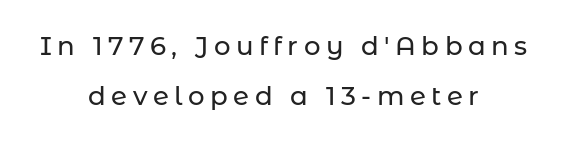
{"italic": "no", "underline": "no", "align": "center", "line_spacing": "loose", "line_spacing_ratio": 1.93, "letter_spacing": "wide", "letter_spacing_em": 0.21, "glyph_px": 26}
